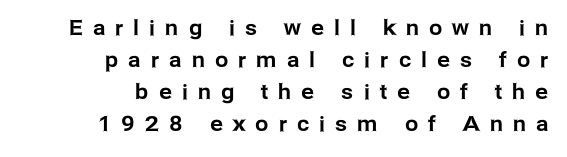
{"italic": "no", "underline": "no", "align": "right", "line_spacing": "normal", "line_spacing_ratio": 1.53, "letter_spacing": "wide", "letter_spacing_em": 0.49, "glyph_px": 21}
